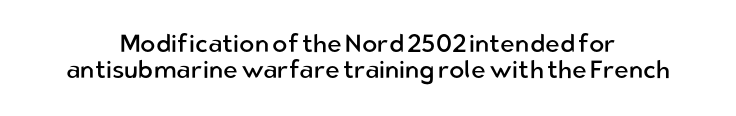
Unbolded letterforms with no extra heft. Horizontally, the lines are justified to the midpoint only. Vertical spacing — tight. Underline: absent.
